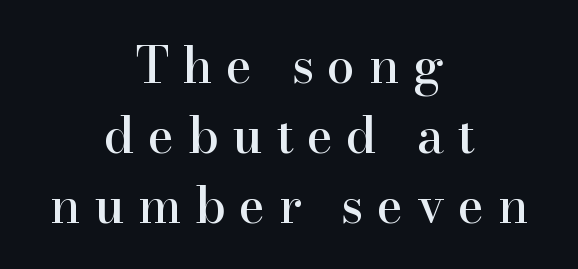
The image shows 50 px serif type, upright; set centered, normal line spacing (1.4x), unusually wide letter spacing (+0.27 em), not underlined; high stroke contrast and a small x-height.
